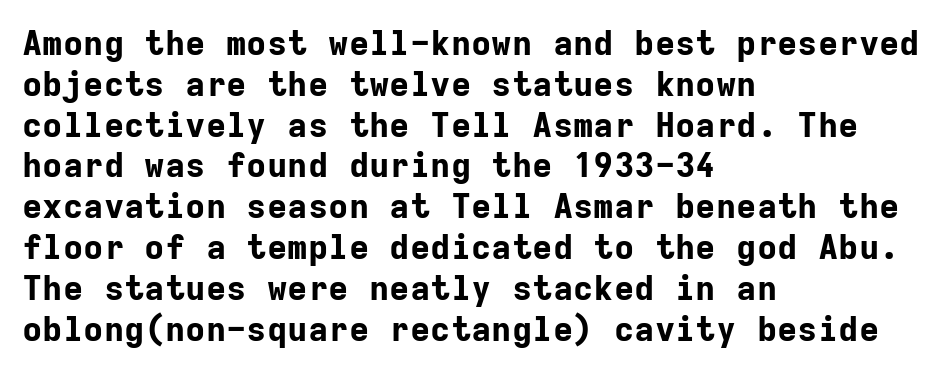
Italic? Not at all — the glyphs are vertical. Does the type have serifs? No, each stem ends abruptly. Is this a fixed-width face? Yes — each glyph sits in an identical cell. Here the glyphs are tracked normally, forming tight word shapes. Glance below the letters and you will spot only blank space.
